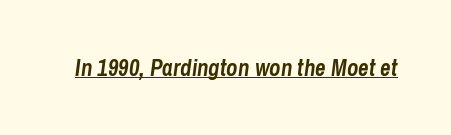
{"italic": "yes", "lean": "right", "slant_degrees": 8, "bold": "yes", "underline": "yes", "letter_spacing": "normal", "letter_spacing_em": 0.0, "glyph_px": 23}
